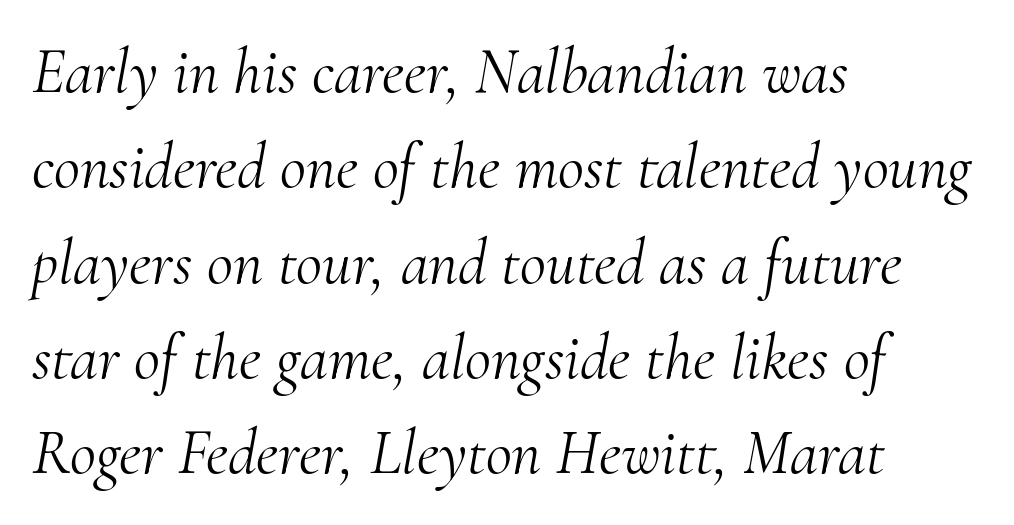
{"serif": "yes", "italic": "yes", "lean": "right", "slant_degrees": 10, "bold": "no", "weight": "light", "width": "normal", "stroke_contrast": "medium", "x_height": "small", "monospaced": "no", "underline": "no", "align": "left", "line_spacing": "normal", "line_spacing_ratio": 1.49, "letter_spacing": "normal", "letter_spacing_em": 0.0, "glyph_px": 64}
